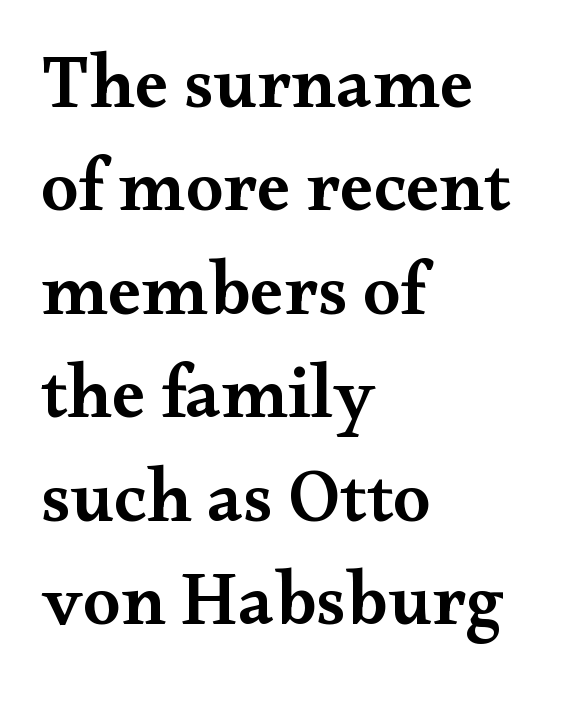
The specimen reads as upright at a glance. The setting favours the left margin, as ordinary paragraphs usually do. The area under the type is left untouched. Summary of weight: moderately heavy, a semibold. These lines are rendered in a variable-pitch font.
